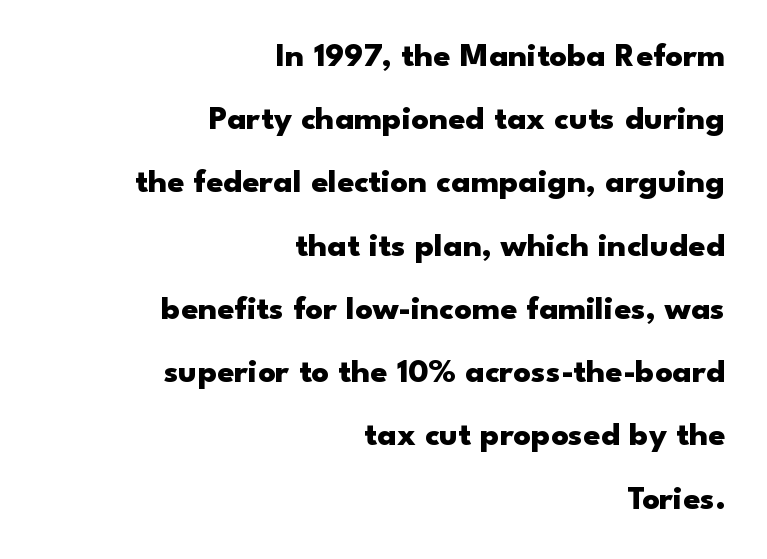
Style check: upright. This sample uses plain, unmodified letter spacing. Caption: bold face, heavy strokes. Proportional: the letters do not fall into vertical columns. Is this a sans? Yes — the strokes have no serifs. Alignment: flush right.
